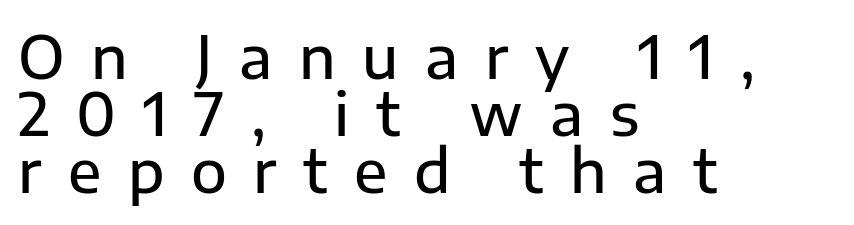
Note the varied advance widths — an 'i' is clearly narrower than an 'm'. Glyph-to-glyph distance is far greater than everyday printed text. The letters stand upright; this is a roman face. Horizontal alignment here is leftward, the default for most running prose. Students, observe: this is what under-led, compact text looks like. The baseline area is clear.
